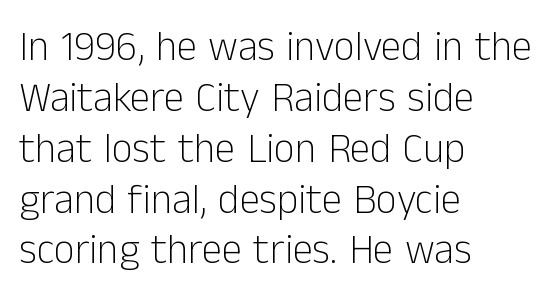
A sans-serif font was chosen for this passage. The line texture is even and compact thanks to regular tracking. Does the lettering tilt? It doesn't — this is upright. If you drew a ruler down the left edge, every line would touch it. Has an underline been added? It has not. The passage shown is not bold in any degree.
